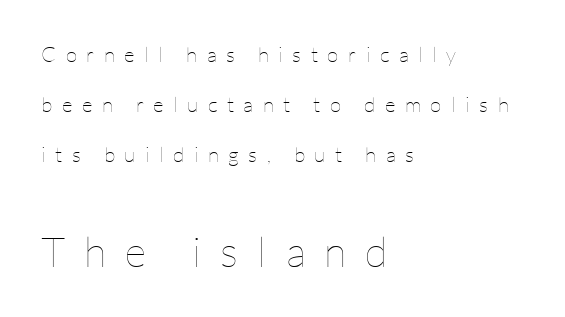
The image shows 42 px thin type, upright; set left-aligned, loose line spacing (2.38x), unusually wide letter spacing (+0.45 em), not underlined; the second (bottom) block is 2.0x larger; low stroke contrast and a medium x-height.
